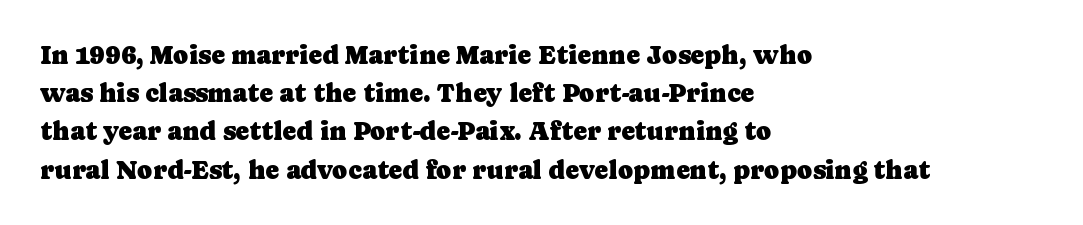
Glance below the letters and you will spot only blank space. Interline gaps are of average width in this sample. The type sits square on the baseline with zero lean. The text block is weighted toward the left margin, trailing off unevenly rightward. These lines keep a tight, regular rhythm from letter to letter.
